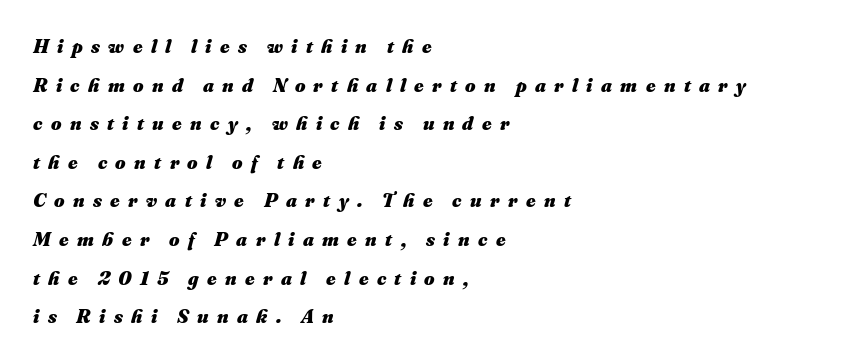
Q: Is the text bold? A: Yes.
Q: Is the text italic (slanted)? A: Yes, it leans right by about 16 degrees.
Q: Is the text underlined? A: No.
Q: How is the paragraph aligned? A: Left-aligned.
Q: Is the spacing between letters normal or unusually wide? A: Unusually wide.
Q: Is the spacing between lines tight, normal or loose? A: Loose.
